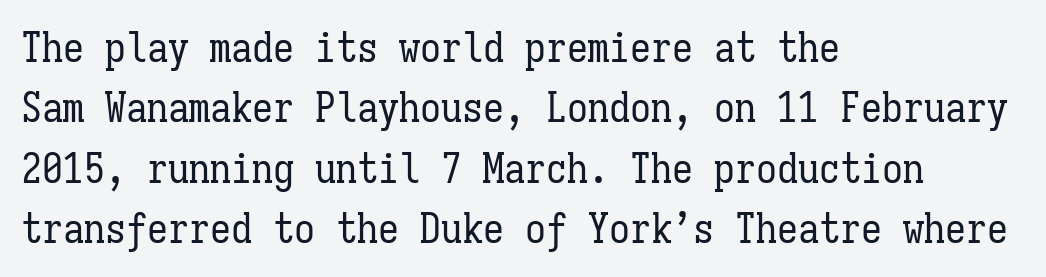
{"italic": "no", "bold": "no", "weight": "regular", "width": "condensed", "stroke_contrast": "low", "x_height": "medium", "monospaced": "yes", "underline": "no", "align": "left", "line_spacing": "normal", "line_spacing_ratio": 1.44, "letter_spacing": "normal", "letter_spacing_em": 0.0, "glyph_px": 42}
